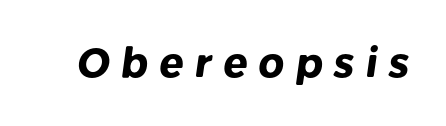
{"serif": "no", "bold": "yes", "weight": "heavy", "width": "normal", "stroke_contrast": "low", "x_height": "medium", "monospaced": "no", "underline": "no", "letter_spacing": "wide", "letter_spacing_em": 0.28, "glyph_px": 40}
